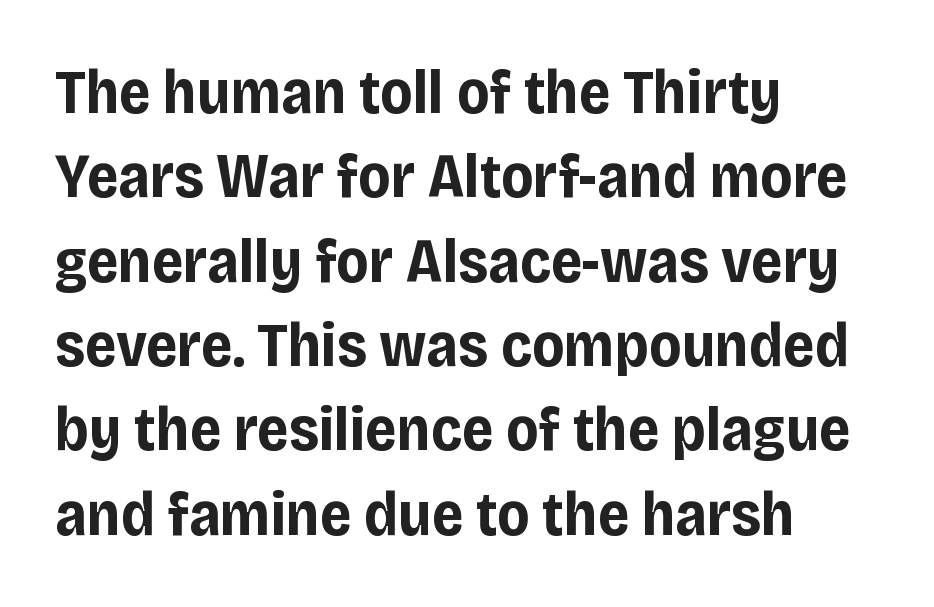
Q: Is the text bold? A: Yes.
Q: Is the text italic (slanted)? A: No, it is upright.
Q: Is the typeface a serif or a sans-serif typeface? A: Sans-serif.
Q: Is the text underlined? A: No.
Q: How is the paragraph aligned? A: Left-aligned.
Q: Is the spacing between letters normal or unusually wide? A: Normal.
Q: Is the spacing between lines tight, normal or loose? A: Normal.
Q: Width (condensed, normal, or wide)? A: Normal.
Q: Stroke contrast? A: Low.
Q: x-height? A: Large.
Q: Monospaced? A: No.
